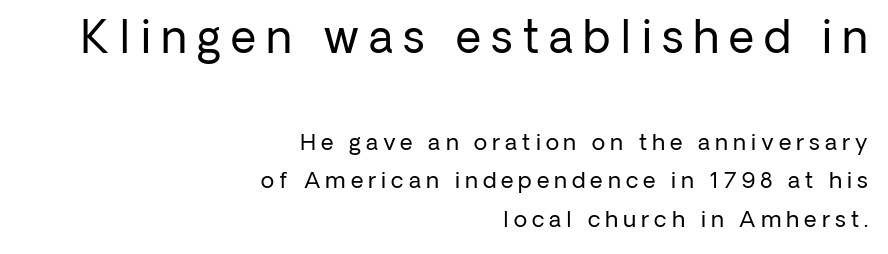
Q: Is the text bold? A: No.
Q: Is the text italic (slanted)? A: No, it is upright.
Q: Is the typeface a serif or a sans-serif typeface? A: Sans-serif.
Q: Is the text underlined? A: No.
Q: How is the paragraph aligned? A: Right-aligned.
Q: Is the spacing between letters normal or unusually wide? A: Unusually wide.
Q: Which block of text is set in a larger size, the first (top) or the second (bottom)? A: The first (top) one.
Q: Width (condensed, normal, or wide)? A: Normal.
Q: Stroke contrast? A: Low.
Q: x-height? A: Medium.
Q: Monospaced? A: No.
